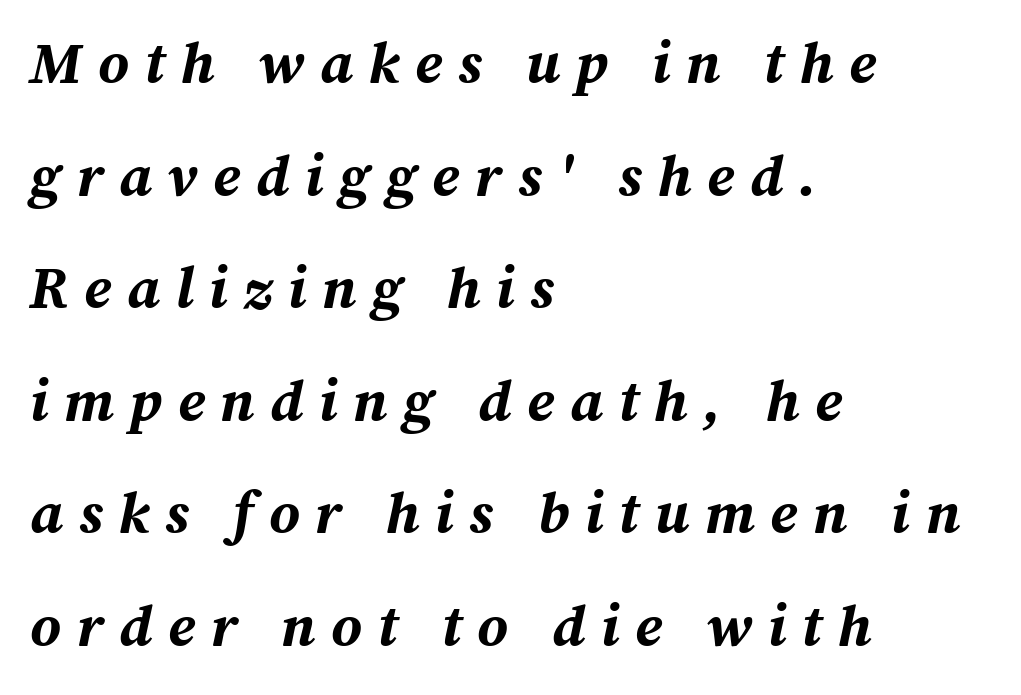
The image shows 58 px bold type, italic (leaning right); set left-aligned, loose line spacing (1.94x), unusually wide letter spacing (+0.27 em), not underlined; medium stroke contrast and a medium x-height.
